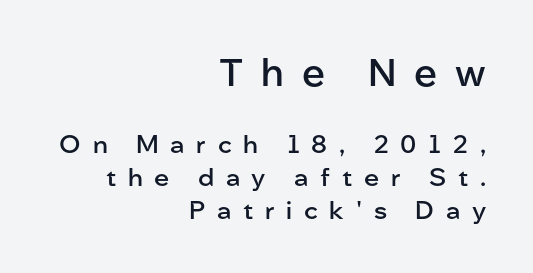
The image shows 38 px semibold sans-serif type, upright; set right-aligned, normal line spacing (1.31x), unusually wide letter spacing (+0.47 em), not underlined; the first (top) block is 1.52x larger; low stroke contrast and a medium x-height.
